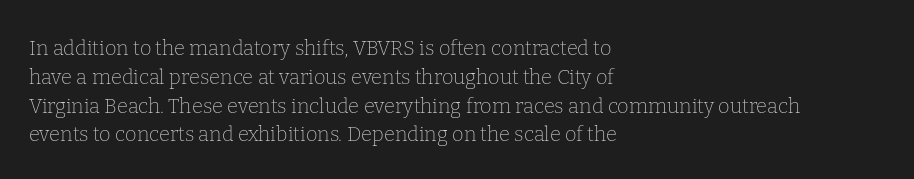
Q: Is the text bold? A: No.
Q: Is the text italic (slanted)? A: No, it is upright.
Q: Is the text underlined? A: No.
Q: How is the paragraph aligned? A: Left-aligned.
Q: Is the spacing between letters normal or unusually wide? A: Normal.
Q: Is the spacing between lines tight, normal or loose? A: Normal.
